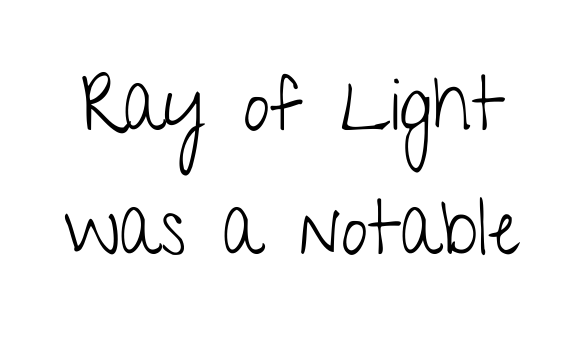
Q: Is the text bold? A: No.
Q: Is the text italic (slanted)? A: No, it is upright.
Q: Is the typeface a serif or a sans-serif typeface? A: Sans-serif.
Q: Is the text underlined? A: No.
Q: Is the spacing between letters normal or unusually wide? A: Normal.
Q: Is the spacing between lines tight, normal or loose? A: Normal.
Q: Width (condensed, normal, or wide)? A: Condensed.
Q: Stroke contrast? A: Low.
Q: x-height? A: Medium.
Q: Monospaced? A: No.
